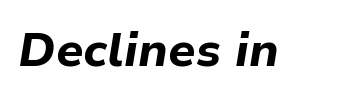
The image shows 47 px bold type, italic (leaning right); set normal letter spacing, not underlined; low stroke contrast and a medium x-height.
